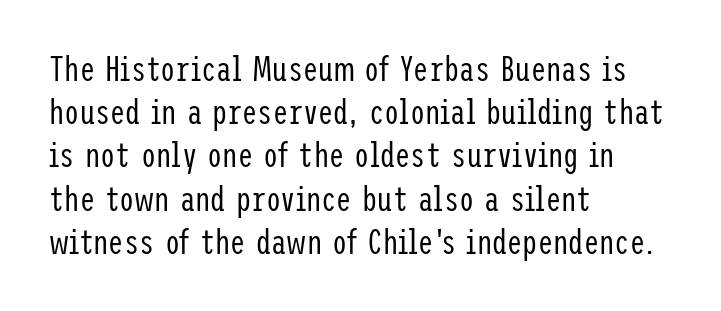
{"serif": "no", "italic": "no", "bold": "no", "weight": "regular", "width": "condensed", "stroke_contrast": "low", "x_height": "medium", "underline": "no", "align": "left", "line_spacing": "normal", "line_spacing_ratio": 1.27, "letter_spacing": "normal", "letter_spacing_em": 0.0, "glyph_px": 34}
